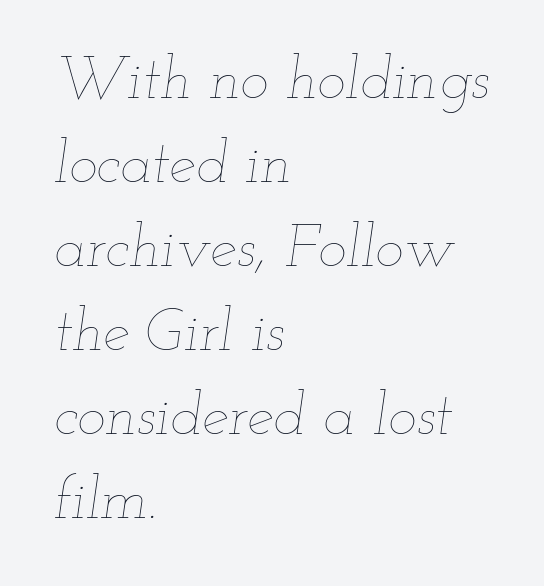
The image shows 60 px thin, wide type, italic (leaning right); set left-aligned, normal line spacing (1.4x), normal letter spacing, not underlined; low stroke contrast and a small x-height.
